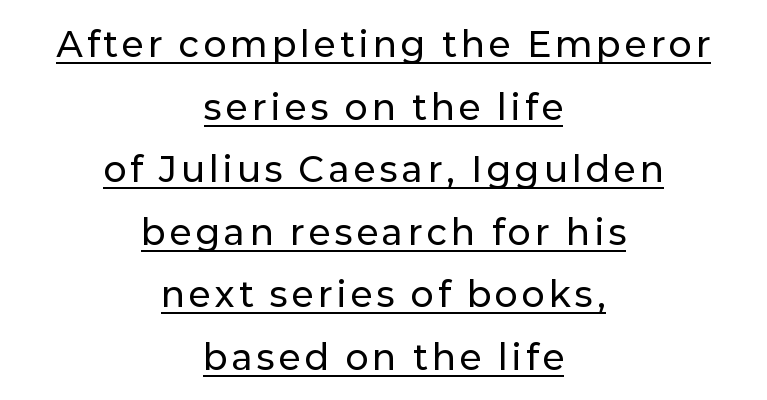
{"serif": "no", "italic": "no", "width": "normal", "stroke_contrast": "low", "x_height": "medium", "monospaced": "no", "underline": "yes", "align": "center", "line_spacing_ratio": 1.84, "glyph_px": 34}
